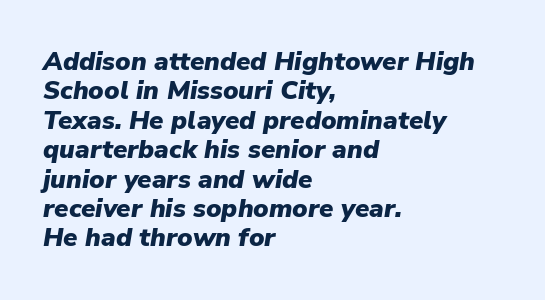
{"italic": "yes", "lean": "right", "slant_degrees": 9, "bold": "yes", "underline": "no", "align": "left", "line_spacing": "tight", "line_spacing_ratio": 1.13, "letter_spacing": "normal", "letter_spacing_em": 0.0, "glyph_px": 26}
